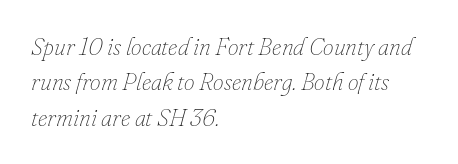
{"italic": "yes", "lean": "right", "slant_degrees": 16, "bold": "no", "underline": "no", "align": "left", "line_spacing": "normal", "line_spacing_ratio": 1.47, "letter_spacing": "normal", "letter_spacing_em": 0.0, "glyph_px": 24}
